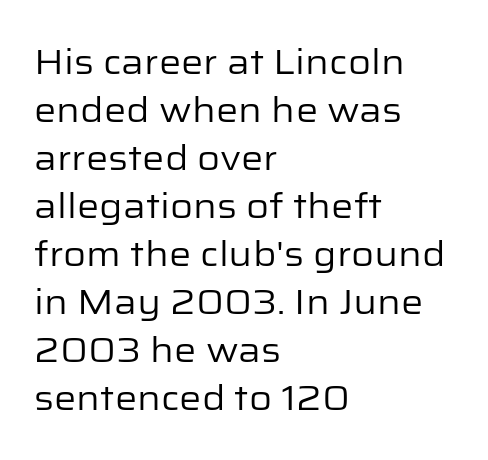
The image shows 35 px regular-weight sans-serif type, upright; set left-aligned, normal line spacing (1.37x), normal letter spacing, not underlined; low stroke contrast and a medium x-height.
